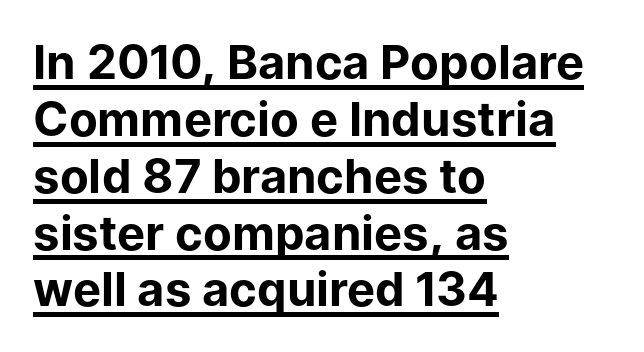
{"serif": "no", "italic": "no", "bold": "yes", "weight": "bold", "width": "normal", "stroke_contrast": "low", "x_height": "medium", "monospaced": "no", "underline": "yes", "align": "left", "line_spacing_ratio": 1.21, "letter_spacing": "normal", "letter_spacing_em": 0.0, "glyph_px": 47}
